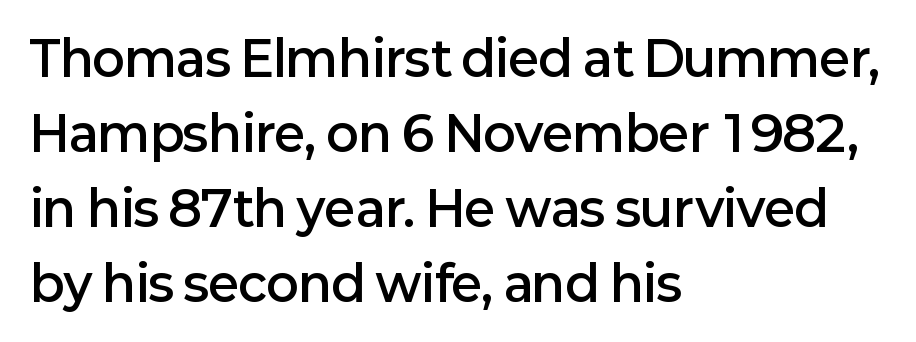
The image shows 48 px semibold sans-serif type, upright; set left-aligned, normal line spacing (1.56x), normal letter spacing, not underlined; low stroke contrast and a medium x-height.
